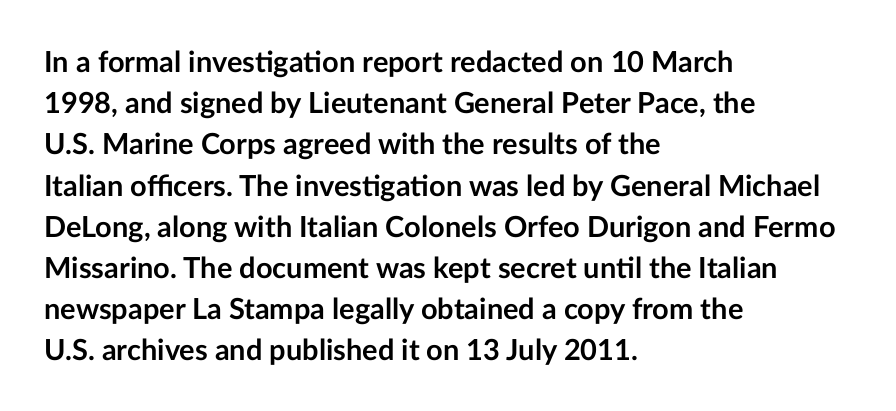
Q: Is the text bold? A: Yes.
Q: Is the text italic (slanted)? A: No, it is upright.
Q: Is the typeface a serif or a sans-serif typeface? A: Sans-serif.
Q: Is the text underlined? A: No.
Q: How is the paragraph aligned? A: Left-aligned.
Q: Is the spacing between letters normal or unusually wide? A: Normal.
Q: Is the spacing between lines tight, normal or loose? A: Normal.
Q: Width (condensed, normal, or wide)? A: Normal.
Q: Stroke contrast? A: Low.
Q: x-height? A: Medium.
Q: Monospaced? A: No.
